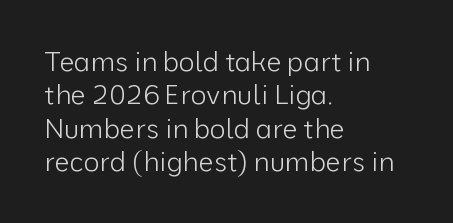
{"italic": "no", "bold": "no", "underline": "no", "align": "left", "line_spacing_ratio": 1.24, "letter_spacing": "normal", "letter_spacing_em": 0.0, "glyph_px": 27}
